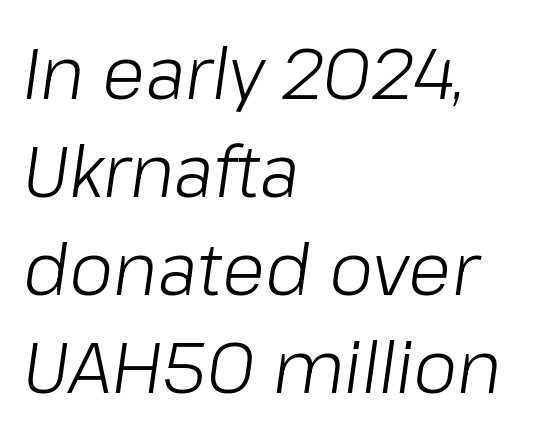
Q: Is the text bold? A: No.
Q: Is the text italic (slanted)? A: Yes, it leans right by about 8 degrees.
Q: Is the text underlined? A: No.
Q: How is the paragraph aligned? A: Left-aligned.
Q: Is the spacing between letters normal or unusually wide? A: Normal.
Q: Is the spacing between lines tight, normal or loose? A: Normal.
Q: Width (condensed, normal, or wide)? A: Normal.
Q: Stroke contrast? A: Low.
Q: x-height? A: Medium.
Q: Monospaced? A: No.
